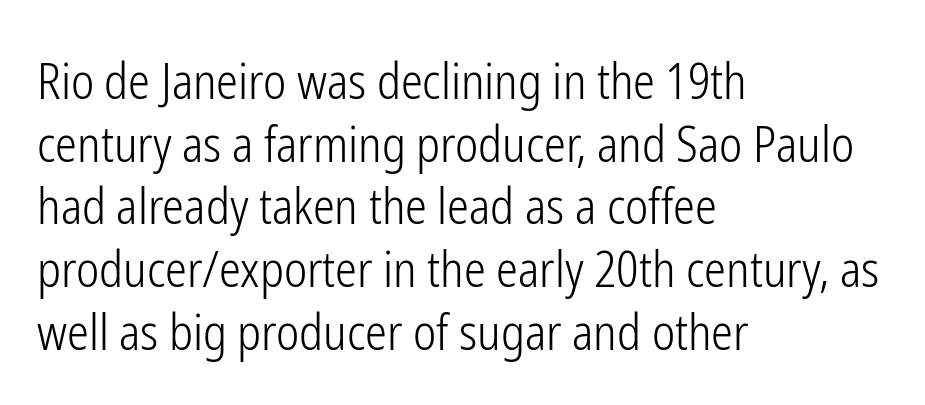
The image shows 49 px light, condensed sans-serif type, upright; set left-aligned, normal line spacing (1.28x), normal letter spacing, not underlined; low stroke contrast and a medium x-height.
